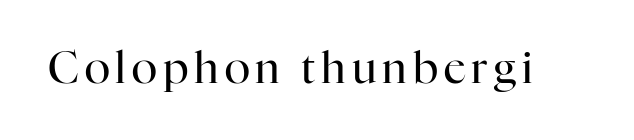
The glyphs in this specimen are seriffed. Anything drawn beneath the words? Only blank space. The face used here is proportionally spaced, like ordinary book or web type. The letters look calm and open, with moderate or lighter stems. When letters stand straight like this, we call the style roman or upright.
